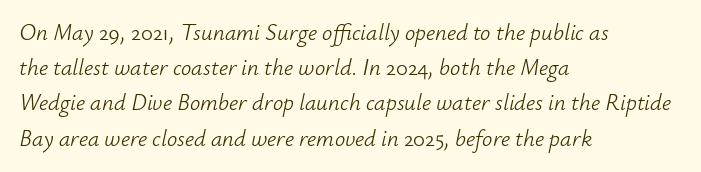
The image shows 23 px text type, italic (leaning right); set left-aligned, normal line spacing (1.53x), normal letter spacing, not underlined.
